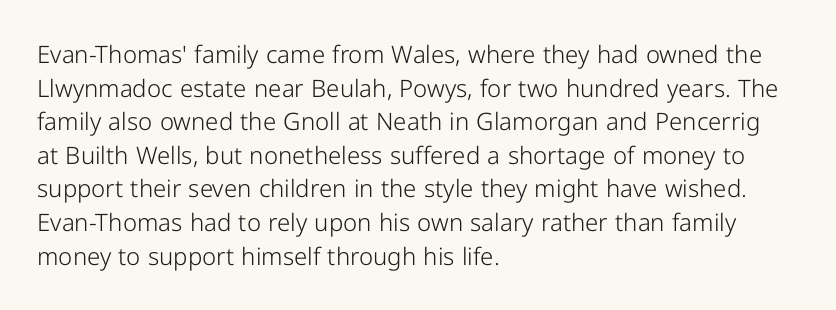
Does the copy run flush right? No — it runs flush left. Does extra space separate the letters? No, they use regular spacing. The letters look calm and open, with moderate or lighter stems. Beneath every word, the page is bare. Normally led — the rows are evenly, conventionally spaced.
